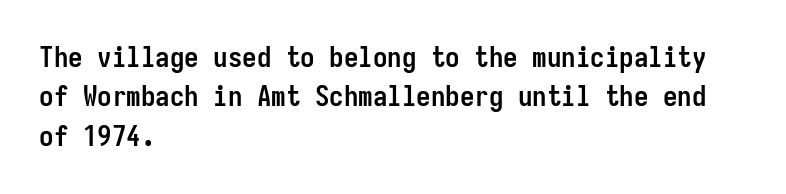
Q: Is the text bold? A: Yes.
Q: Is the text italic (slanted)? A: No, it is upright.
Q: Is the typeface a serif or a sans-serif typeface? A: Sans-serif.
Q: Is the text underlined? A: No.
Q: How is the paragraph aligned? A: Left-aligned.
Q: Is the spacing between letters normal or unusually wide? A: Normal.
Q: Is the spacing between lines tight, normal or loose? A: Normal.
Q: Width (condensed, normal, or wide)? A: Condensed.
Q: Stroke contrast? A: Low.
Q: x-height? A: Medium.
Q: Monospaced? A: Yes.
